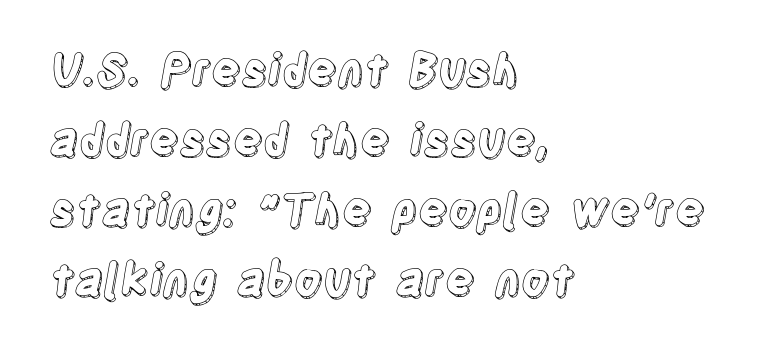
The rendering uses natural spacing where letterforms have individual widths. A bare baseline throughout the passage. Horizontal bands of white between lines are of average thickness.
